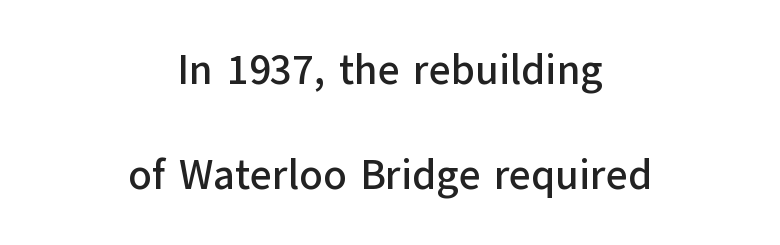
{"serif": "no", "italic": "no", "width": "normal", "stroke_contrast": "low", "x_height": "medium", "monospaced": "no", "underline": "no", "align": "center", "line_spacing": "loose", "line_spacing_ratio": 2.49, "letter_spacing": "normal", "letter_spacing_em": 0.0, "glyph_px": 42}
